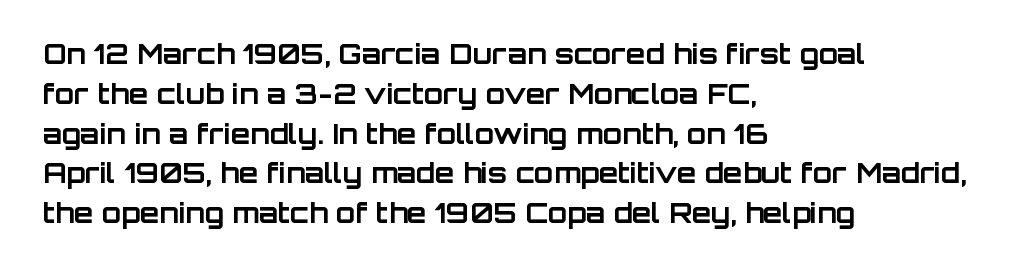
{"serif": "no", "italic": "no", "bold": "yes", "weight": "bold", "width": "normal", "stroke_contrast": "low", "x_height": "large", "monospaced": "no", "underline": "no", "align": "left", "line_spacing": "normal", "line_spacing_ratio": 1.42, "letter_spacing": "normal", "letter_spacing_em": 0.0, "glyph_px": 28}
